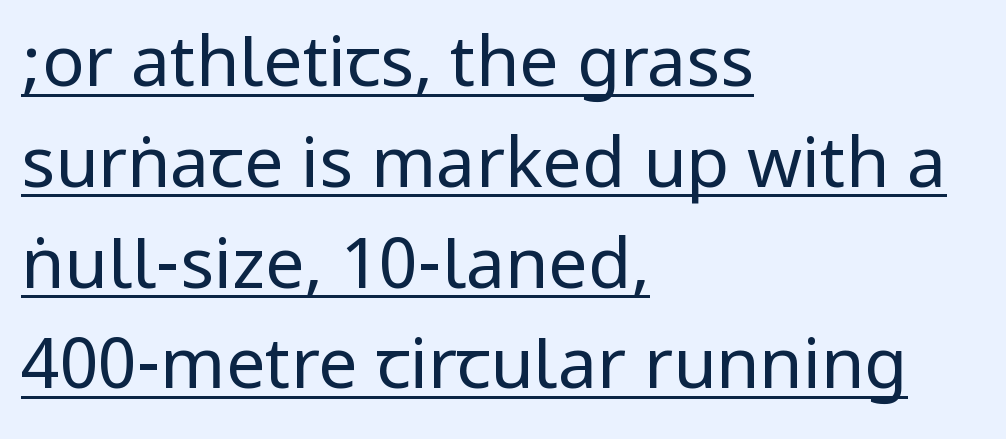
{"serif": "no", "italic": "no", "bold": "no", "weight": "regular", "width": "condensed", "stroke_contrast": "low", "underline": "yes", "align": "left", "line_spacing": "normal", "line_spacing_ratio": 1.44, "letter_spacing": "normal", "letter_spacing_em": 0.0, "glyph_px": 70}
